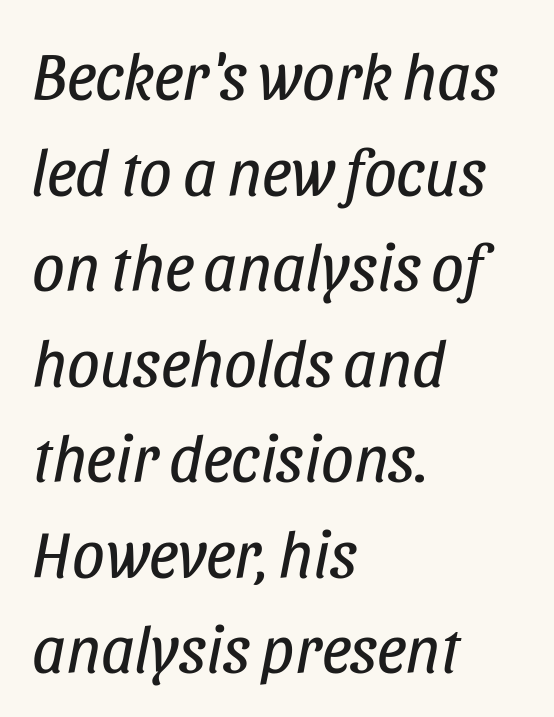
{"italic": "yes", "lean": "right", "slant_degrees": 11, "bold": "no", "weight": "regular", "width": "condensed", "stroke_contrast": "low", "x_height": "large", "monospaced": "no", "underline": "no", "align": "left", "line_spacing": "normal", "line_spacing_ratio": 1.47, "letter_spacing": "normal", "letter_spacing_em": 0.0, "glyph_px": 65}
